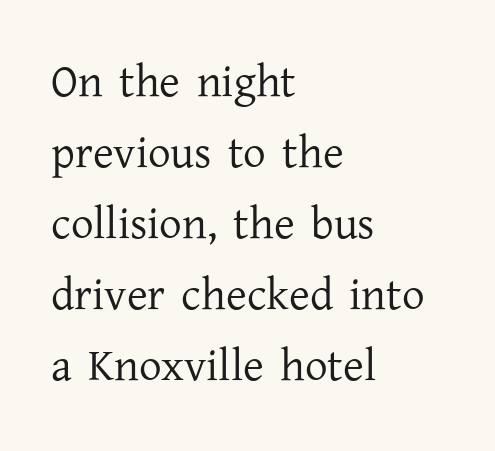
Q: Is the text bold? A: No.
Q: Is the text italic (slanted)? A: No, it is upright.
Q: Is the typeface a serif or a sans-serif typeface? A: Serif.
Q: Is the text underlined? A: No.
Q: How is the paragraph aligned? A: Left-aligned.
Q: Is the spacing between letters normal or unusually wide? A: Normal.
Q: Is the spacing between lines tight, normal or loose? A: Normal.
Q: Width (condensed, normal, or wide)? A: Normal.
Q: Stroke contrast? A: Low.
Q: x-height? A: Medium.
Q: Monospaced? A: No.
